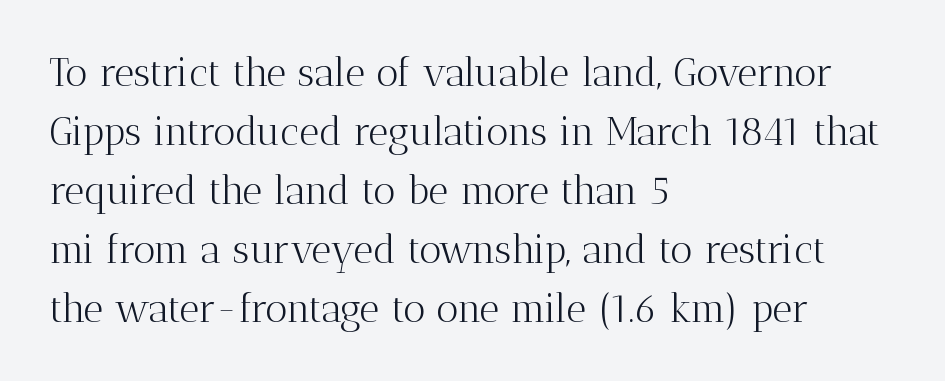
The image shows 39 px light serif type, upright; set left-aligned, normal line spacing (1.51x), normal letter spacing, not underlined; medium stroke contrast and a medium x-height.
